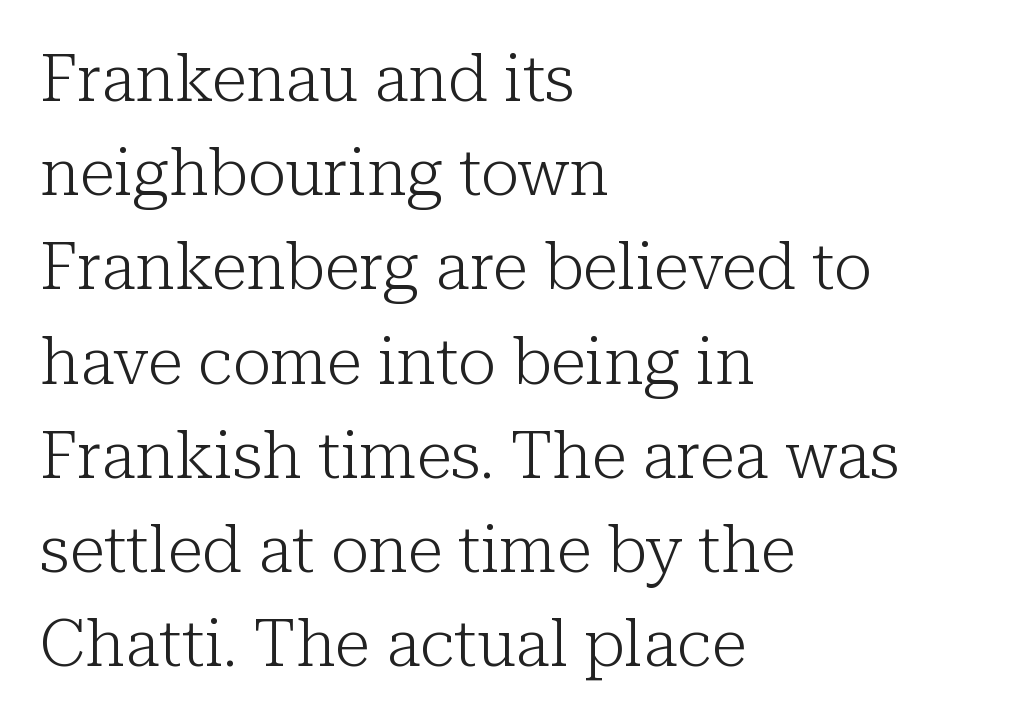
{"serif": "yes", "italic": "no", "bold": "no", "weight": "light", "width": "normal", "stroke_contrast": "low", "x_height": "medium", "monospaced": "no", "underline": "no", "align": "left", "line_spacing": "normal", "line_spacing_ratio": 1.45, "letter_spacing": "normal", "letter_spacing_em": 0.0, "glyph_px": 65}
